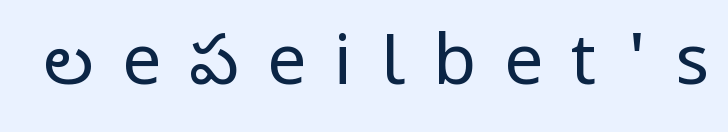
The image shows 70 px regular-weight, condensed sans-serif type, upright; set unusually wide letter spacing (+0.4 em), not underlined; low stroke contrast and a large x-height.
